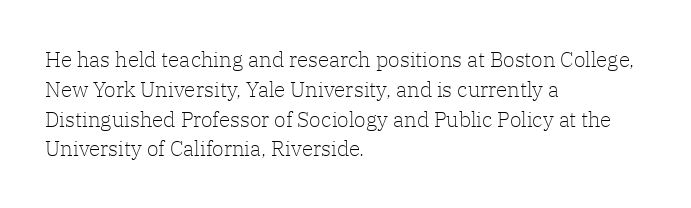
Quick note: interline space is typical. Nothing unusual about the tracking: characters are spaced as the font intends. Unmarked baselines from the first word to the last. No italicization has been applied; the sample stays upright.
